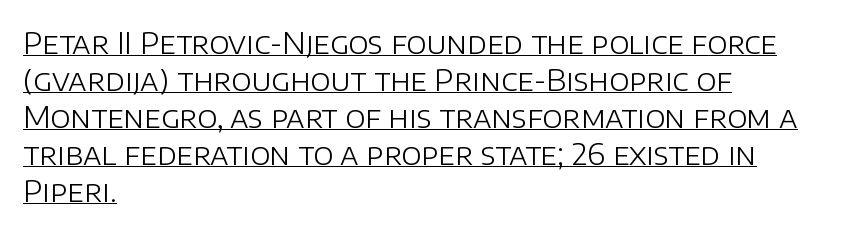
The image shows 30 px light sans-serif type, upright; set left-aligned, line spacing 1.23x, normal letter spacing, underlined; low stroke contrast and a large x-height.
